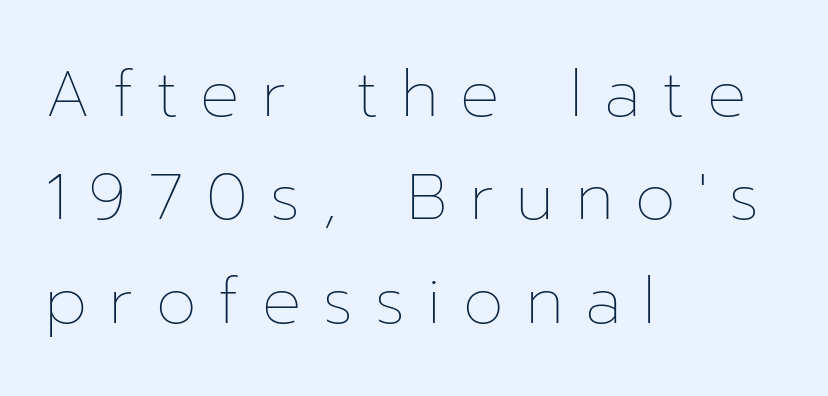
{"italic": "no", "bold": "no", "weight": "thin", "width": "normal", "stroke_contrast": "low", "x_height": "medium", "monospaced": "no", "underline": "no", "align": "left", "line_spacing": "normal", "line_spacing_ratio": 1.59, "letter_spacing": "wide", "letter_spacing_em": 0.34, "glyph_px": 65}
